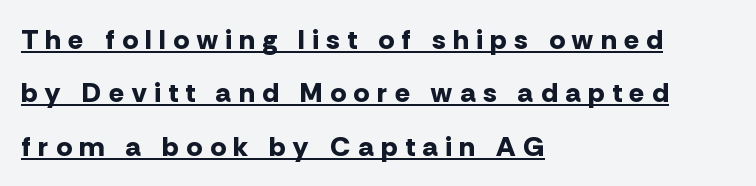
{"serif": "no", "italic": "no", "bold": "yes", "weight": "bold", "width": "normal", "stroke_contrast": "low", "x_height": "medium", "monospaced": "no", "underline": "yes", "align": "left", "line_spacing": "loose", "line_spacing_ratio": 1.91, "letter_spacing": "wide", "letter_spacing_em": 0.28, "glyph_px": 28}
